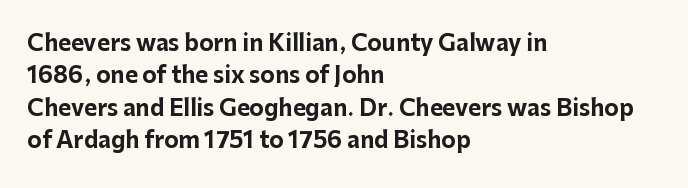
The image shows 22 px bold type, upright; set left-aligned, normal line spacing (1.47x), normal letter spacing, not underlined.
